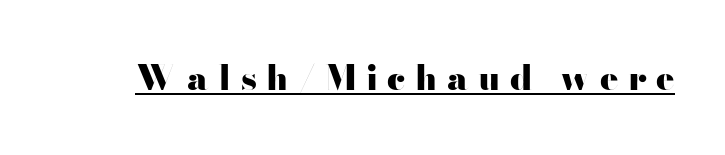
In terms of letterspacing, this is a distinctly airy, spread setting. A typesetter would call this proportional, since set widths differ per character. No feet cap the strokes, marking this as sans-serif type. This is roman type, the default non-slanted kind.
